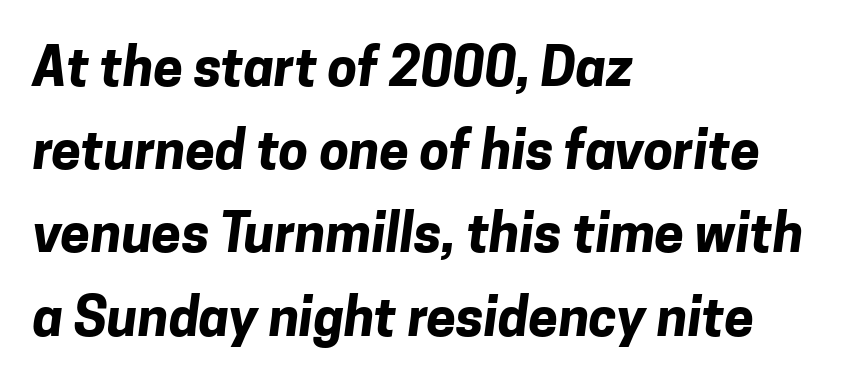
Q: Is the text bold? A: Yes.
Q: Is the typeface a serif or a sans-serif typeface? A: Sans-serif.
Q: Is the text underlined? A: No.
Q: How is the paragraph aligned? A: Left-aligned.
Q: Is the spacing between letters normal or unusually wide? A: Normal.
Q: Is the spacing between lines tight, normal or loose? A: Normal.
Q: Width (condensed, normal, or wide)? A: Normal.
Q: Stroke contrast? A: Low.
Q: x-height? A: Medium.
Q: Monospaced? A: No.
